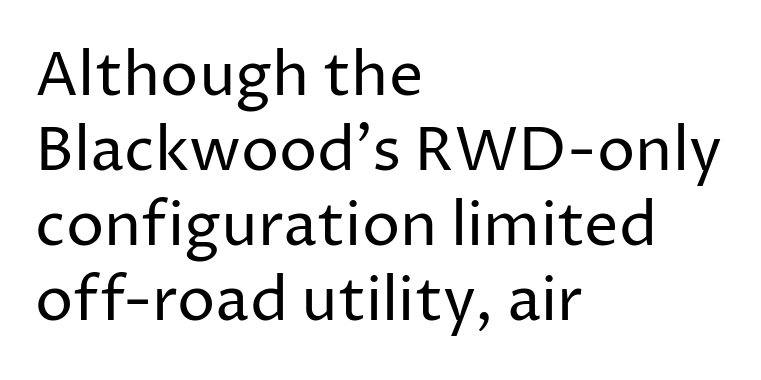
{"serif": "no", "italic": "no", "bold": "no", "weight": "regular", "width": "normal", "stroke_contrast": "low", "x_height": "medium", "monospaced": "no", "underline": "no", "align": "left", "line_spacing_ratio": 1.23, "letter_spacing": "normal", "letter_spacing_em": 0.0, "glyph_px": 61}
